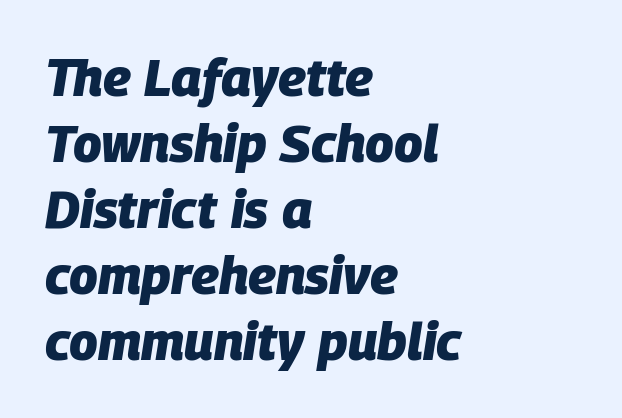
Leading: standard. Default kerning and tracking; the words read as compact shapes. The letters advance in unequal steps, a hallmark of proportional type. Tall strokes in this sample are angled rather than plumb. The passage is arranged the way most books set body copy — flush left.
